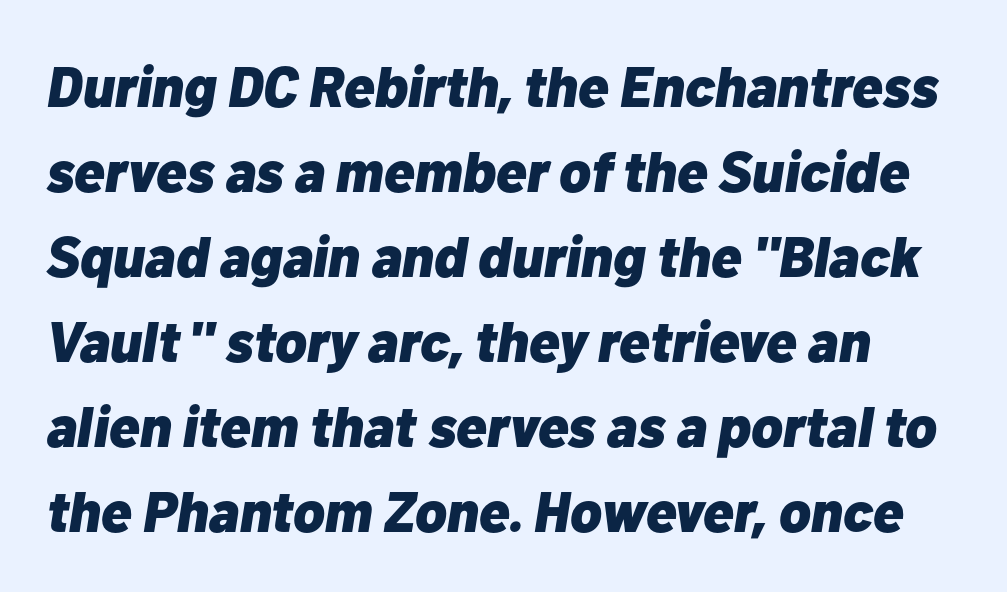
The image shows 57 px heavy type, italic (leaning right); set normal line spacing (1.49x), normal letter spacing, not underlined; low stroke contrast and a medium x-height.
